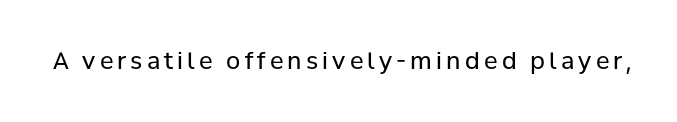
{"italic": "no", "bold": "no", "underline": "no", "glyph_px": 23}
